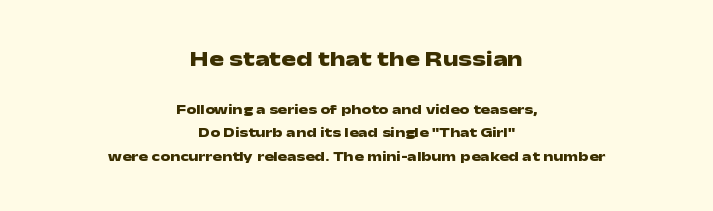
The image shows 22 px bold type, upright; set centered, normal line spacing (1.69x), normal letter spacing, not underlined; the first (top) block is 1.57x larger.
